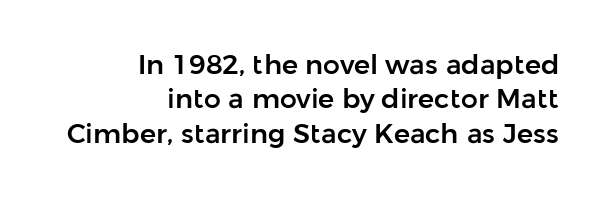
The image shows 27 px text type, upright; set right-aligned, normal line spacing (1.27x), normal letter spacing, not underlined.
